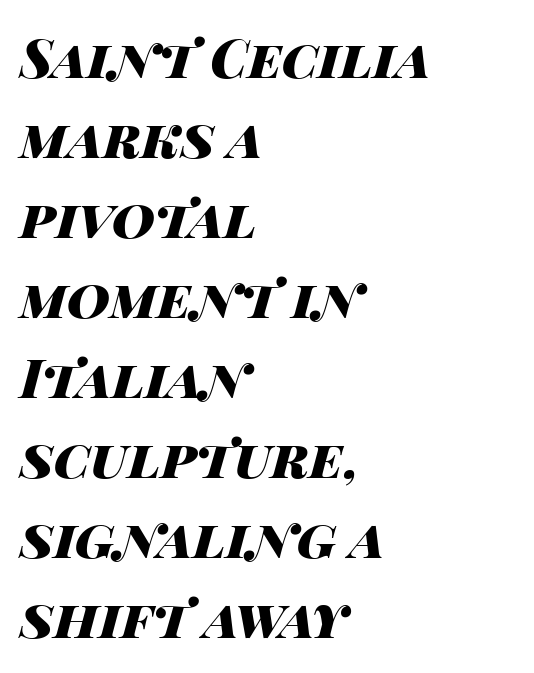
{"italic": "yes", "lean": "right", "slant_degrees": 14, "bold": "yes", "weight": "heavy", "width": "wide", "stroke_contrast": "high", "x_height": "large", "monospaced": "no", "underline": "no", "align": "left", "line_spacing": "normal", "line_spacing_ratio": 1.51, "letter_spacing": "normal", "letter_spacing_em": 0.0, "glyph_px": 53}
